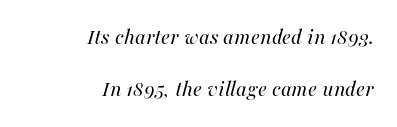
Q: Is the text bold? A: No.
Q: Is the text italic (slanted)? A: Yes, it leans right by about 16 degrees.
Q: Is the text underlined? A: No.
Q: How is the paragraph aligned? A: Right-aligned.
Q: Is the spacing between letters normal or unusually wide? A: Normal.
Q: Is the spacing between lines tight, normal or loose? A: Loose.
